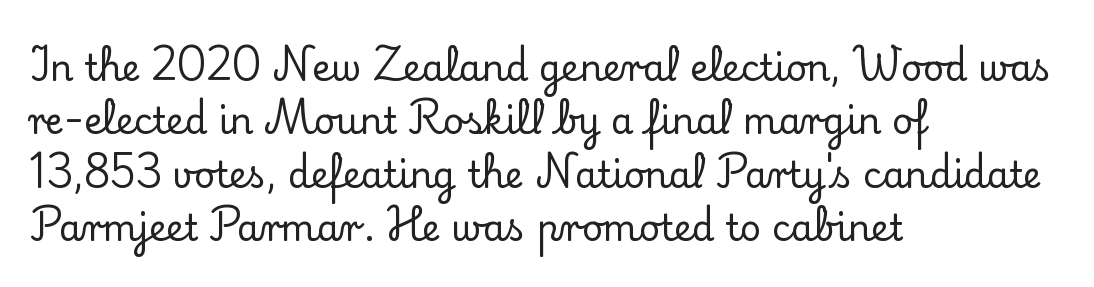
Q: Is the text italic (slanted)? A: No, it is upright.
Q: Is the typeface a serif or a sans-serif typeface? A: Serif.
Q: Is the text underlined? A: No.
Q: How is the paragraph aligned? A: Left-aligned.
Q: Is the spacing between letters normal or unusually wide? A: Normal.
Q: Is the spacing between lines tight, normal or loose? A: Normal.
Q: Width (condensed, normal, or wide)? A: Normal.
Q: Stroke contrast? A: Low.
Q: x-height? A: Small.
Q: Monospaced? A: No.
